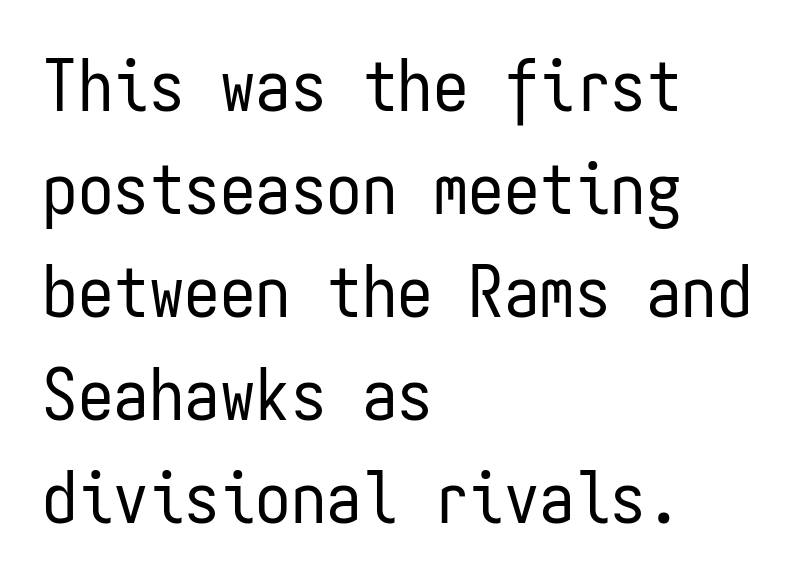
The image shows 71 px regular-weight, condensed sans-serif type, upright, monospaced; set left-aligned, normal line spacing (1.45x), normal letter spacing, not underlined; low stroke contrast and a medium x-height.
